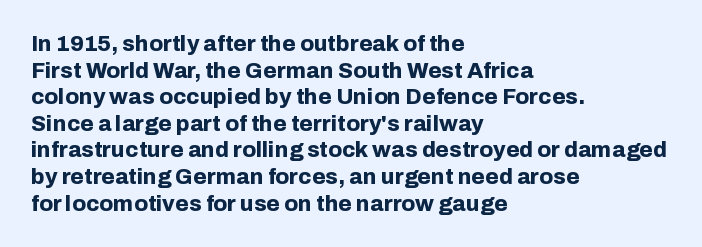
The image shows 22 px bold type, upright; set left-aligned, line spacing 1.21x, normal letter spacing, not underlined.
